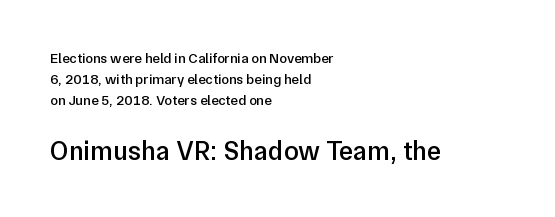
Q: Is the text bold? A: Semi-bold.
Q: Is the text italic (slanted)? A: No, it is upright.
Q: Is the text underlined? A: No.
Q: How is the paragraph aligned? A: Left-aligned.
Q: Is the spacing between letters normal or unusually wide? A: Normal.
Q: Is the spacing between lines tight, normal or loose? A: Normal.
Q: Which block of text is set in a larger size, the first (top) or the second (bottom)? A: The second (bottom) one.
